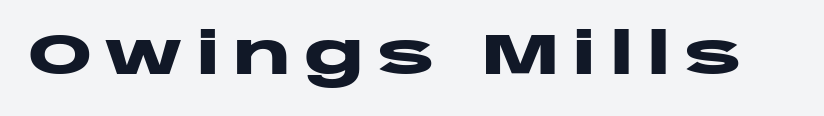
{"serif": "no", "italic": "no", "bold": "yes", "weight": "heavy", "width": "wide", "stroke_contrast": "low", "x_height": "large", "monospaced": "no", "underline": "no", "letter_spacing": "wide", "letter_spacing_em": 0.2, "glyph_px": 57}
